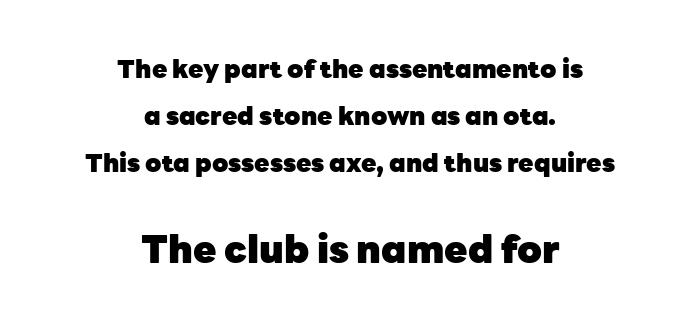
Classification — sans serif. A bare baseline throughout the passage. The axis of the letterforms is exactly vertical. Look at the stroke-to-counter ratio: heavy, a bold.
